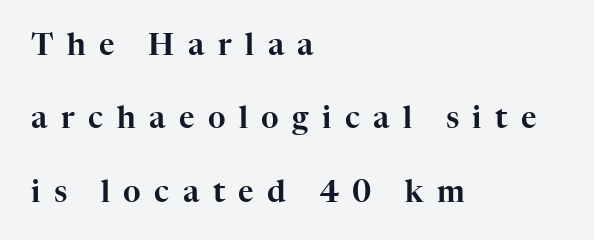
The image shows 30 px serif type, upright; set left-aligned, loose line spacing (2.45x), unusually wide letter spacing (+0.45 em), not underlined; high stroke contrast and a medium x-height.
